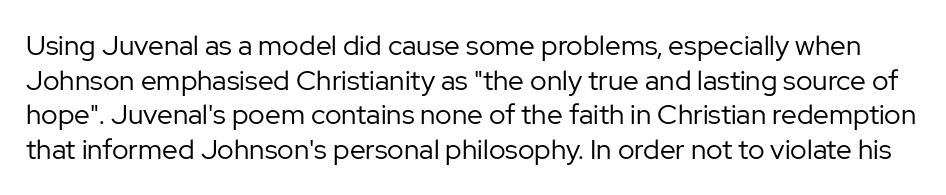
Q: Is the text bold? A: No.
Q: Is the text italic (slanted)? A: No, it is upright.
Q: Is the typeface a serif or a sans-serif typeface? A: Sans-serif.
Q: Is the text underlined? A: No.
Q: Is the spacing between letters normal or unusually wide? A: Normal.
Q: Width (condensed, normal, or wide)? A: Normal.
Q: Stroke contrast? A: Low.
Q: x-height? A: Medium.
Q: Monospaced? A: No.
